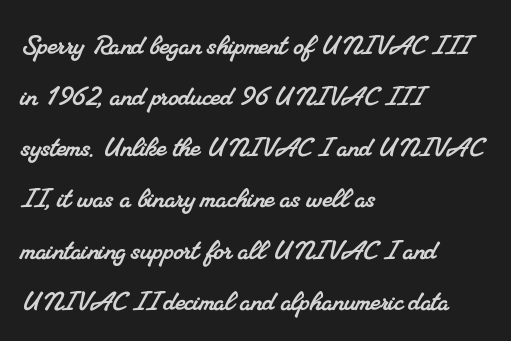
The image shows 33 px serif type; set left-aligned, normal line spacing (1.55x), normal letter spacing, not underlined; medium stroke contrast and a small x-height.
